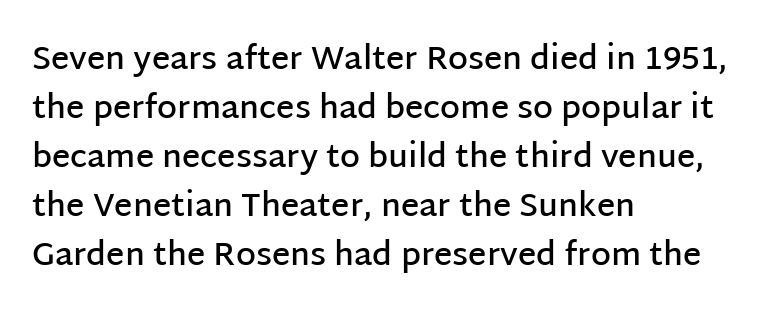
Q: Is the text bold? A: Semi-bold.
Q: Is the text italic (slanted)? A: No, it is upright.
Q: Is the typeface a serif or a sans-serif typeface? A: Sans-serif.
Q: Is the text underlined? A: No.
Q: How is the paragraph aligned? A: Left-aligned.
Q: Is the spacing between letters normal or unusually wide? A: Normal.
Q: Is the spacing between lines tight, normal or loose? A: Normal.
Q: Width (condensed, normal, or wide)? A: Normal.
Q: Stroke contrast? A: Low.
Q: x-height? A: Large.
Q: Monospaced? A: No.
